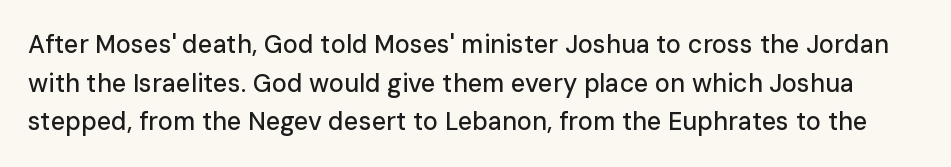
Q: Is the text italic (slanted)? A: No, it is upright.
Q: Is the text underlined? A: No.
Q: Is the spacing between letters normal or unusually wide? A: Normal.
Q: Is the spacing between lines tight, normal or loose? A: Normal.
